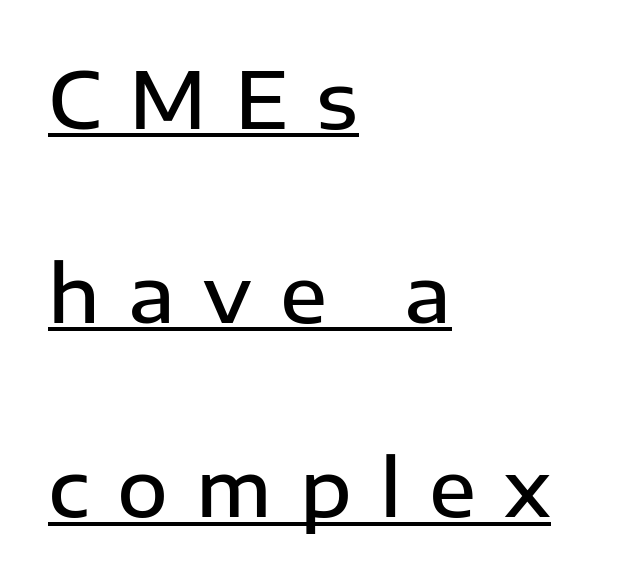
Q: Is the text bold? A: Semi-bold.
Q: Is the text italic (slanted)? A: No, it is upright.
Q: Is the typeface a serif or a sans-serif typeface? A: Sans-serif.
Q: Is the text underlined? A: Yes.
Q: How is the paragraph aligned? A: Left-aligned.
Q: Is the spacing between letters normal or unusually wide? A: Unusually wide.
Q: Is the spacing between lines tight, normal or loose? A: Loose.
Q: Width (condensed, normal, or wide)? A: Normal.
Q: Stroke contrast? A: Low.
Q: x-height? A: Medium.
Q: Monospaced? A: No.
